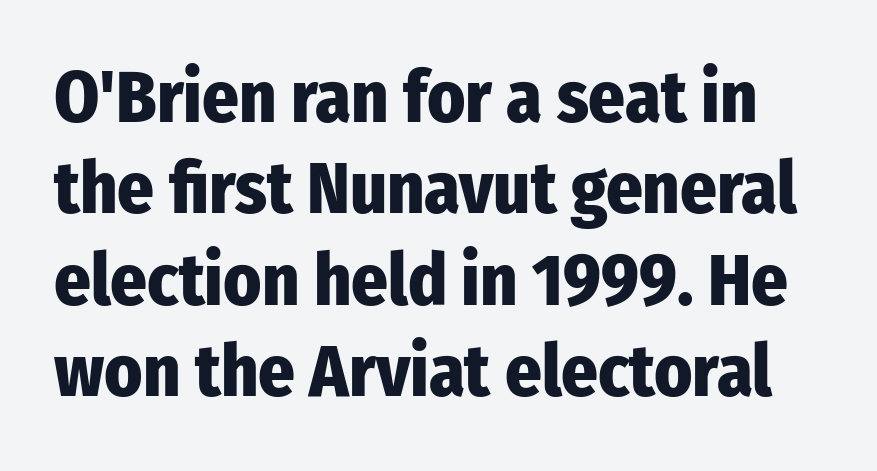
{"serif": "no", "italic": "no", "bold": "yes", "weight": "heavy", "width": "condensed", "stroke_contrast": "low", "x_height": "medium", "monospaced": "no", "underline": "no", "line_spacing": "normal", "line_spacing_ratio": 1.27, "letter_spacing": "normal", "letter_spacing_em": 0.0, "glyph_px": 72}
